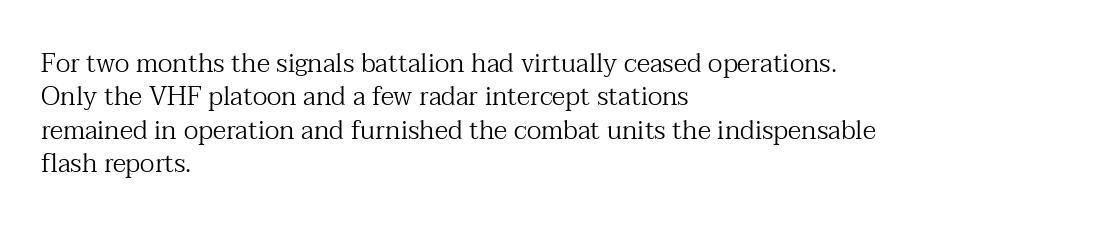
The image shows 26 px text type, upright; set left-aligned, normal line spacing (1.28x), normal letter spacing, not underlined.
